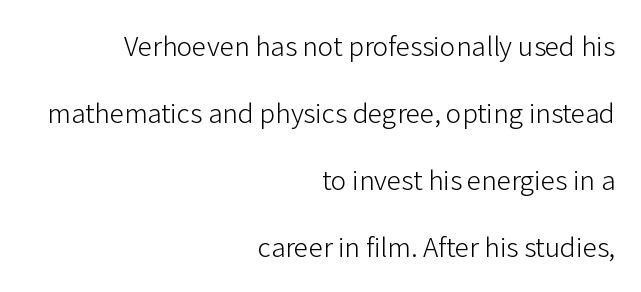
Q: Is the text bold? A: No.
Q: Is the text italic (slanted)? A: No, it is upright.
Q: Is the typeface a serif or a sans-serif typeface? A: Sans-serif.
Q: Is the text underlined? A: No.
Q: How is the paragraph aligned? A: Right-aligned.
Q: Is the spacing between letters normal or unusually wide? A: Normal.
Q: Is the spacing between lines tight, normal or loose? A: Loose.
Q: Width (condensed, normal, or wide)? A: Normal.
Q: Stroke contrast? A: Low.
Q: x-height? A: Medium.
Q: Monospaced? A: No.
